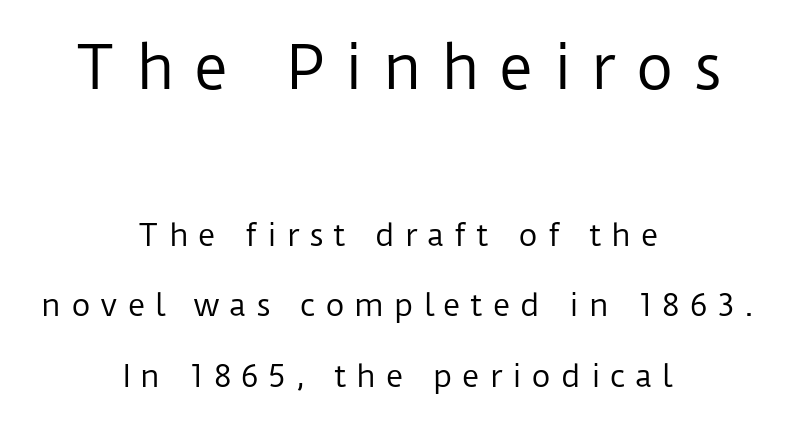
The image shows 59 px regular-weight sans-serif type, upright; set centered, loose line spacing (2.35x), unusually wide letter spacing (+0.32 em), not underlined; the first (top) block is 1.97x larger; low stroke contrast and a medium x-height.
